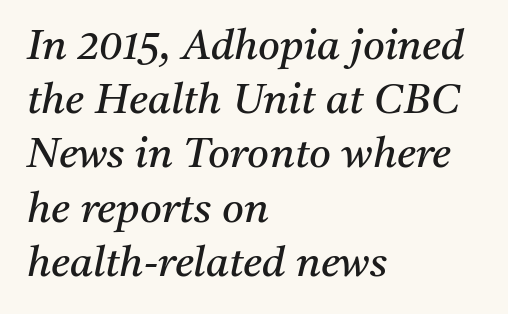
The image shows 42 px regular-weight serif type, italic (leaning right); set left-aligned, normal line spacing (1.29x), normal letter spacing, not underlined; medium stroke contrast and a medium x-height.
